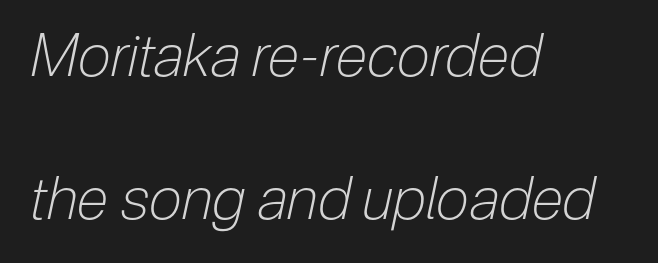
Regarding leading, the lines here are spaced well apart. Is the type slanted? Yes — the strokes lean at a clear angle. The rag falls on the right side of this text block. This rendering features lettering with no underline. The letterforms sit at book weight or below.
